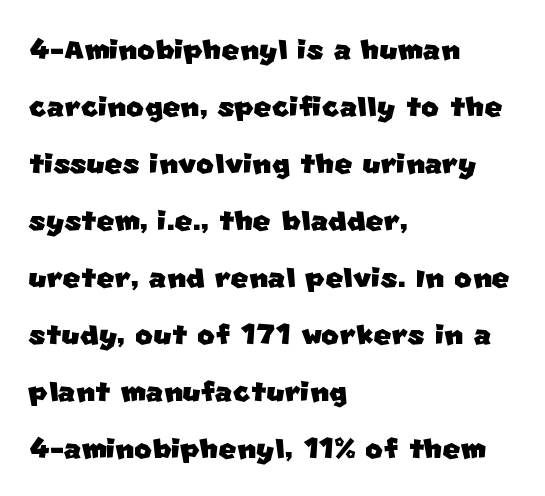
How are the letters spaced? Ordinarily, with no added tracking. Looks like regular typesetting: each glyph gets only the width it needs. Compared with typical paragraphs, the rows here are spaced about the same. These lines are set flush left with a ragged right edge. The strip under each line holds only bare page. No feet cap the strokes, marking this as sans-serif type.
